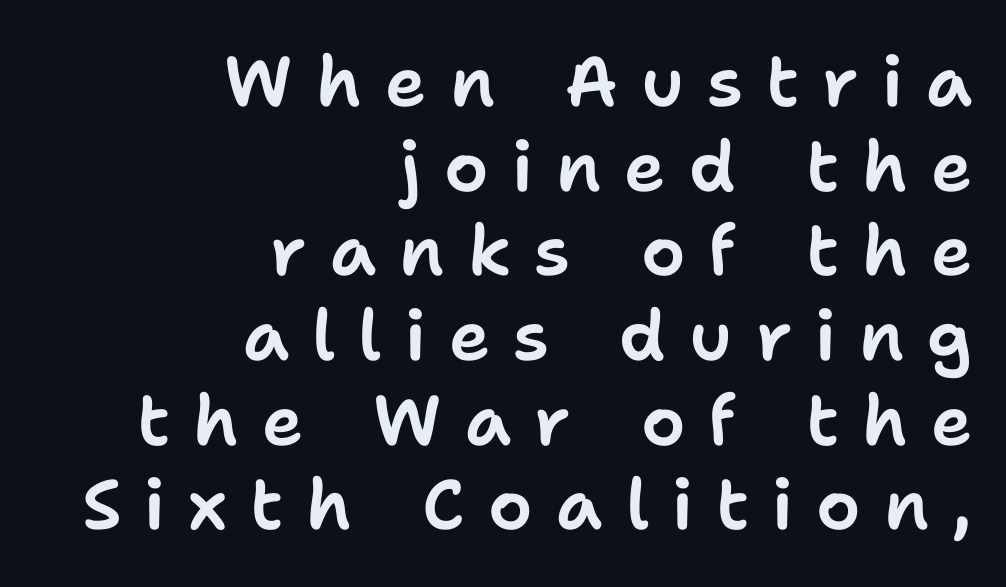
{"serif": "no", "italic": "no", "width": "normal", "stroke_contrast": "low", "x_height": "medium", "monospaced": "no", "underline": "no", "align": "right", "line_spacing_ratio": 1.21, "letter_spacing": "wide", "letter_spacing_em": 0.33, "glyph_px": 70}
